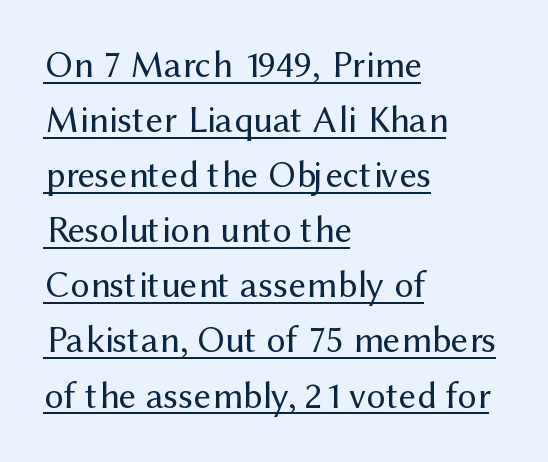
Q: Is the text bold? A: No.
Q: Is the text italic (slanted)? A: No, it is upright.
Q: Is the typeface a serif or a sans-serif typeface? A: Sans-serif.
Q: Is the text underlined? A: Yes.
Q: How is the paragraph aligned? A: Left-aligned.
Q: Is the spacing between letters normal or unusually wide? A: Normal.
Q: Is the spacing between lines tight, normal or loose? A: Normal.
Q: Width (condensed, normal, or wide)? A: Normal.
Q: Stroke contrast? A: Medium.
Q: x-height? A: Medium.
Q: Monospaced? A: No.
